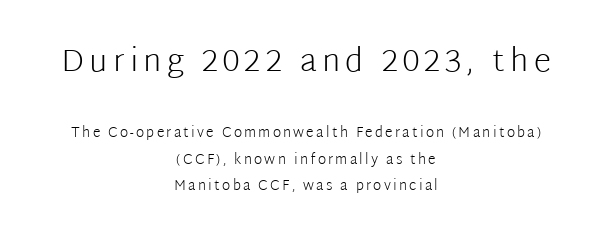
Type size steps down from the first block to the second. Teacher's note: observe the equal gaps on both sides — that is centered alignment. Weight: not bold — regular or lighter. The letters stand upright; this is a roman face.
